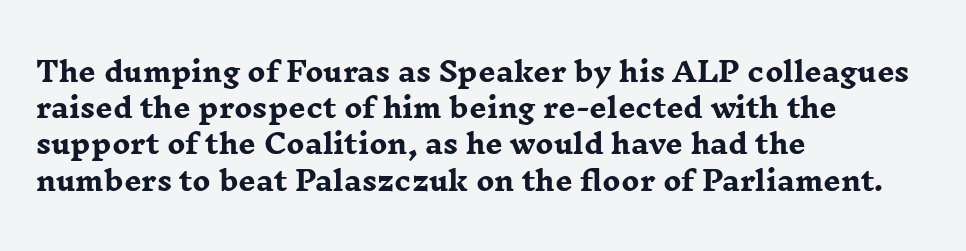
{"italic": "no", "bold": "yes", "underline": "no", "align": "left", "line_spacing": "normal", "line_spacing_ratio": 1.34, "letter_spacing": "normal", "letter_spacing_em": 0.0, "glyph_px": 27}
